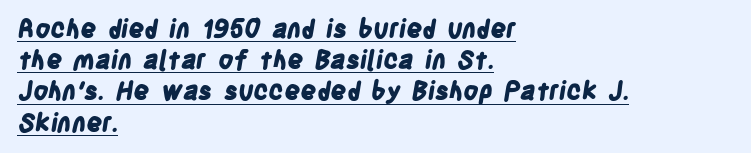
Plenty of ink on the page — the face is bold. These characters rest on top of a visible drawn line. Students, note that the glyphs here touch the page at normal intervals. Horizontal alignment here is leftward, the default for most running prose. This sample keeps an unexceptional amount of space between lines.
